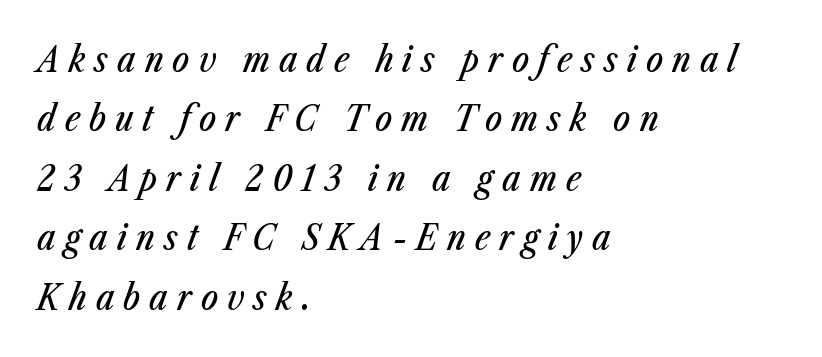
Q: Is the text italic (slanted)? A: Yes, it leans right by about 23 degrees.
Q: Is the text underlined? A: No.
Q: How is the paragraph aligned? A: Left-aligned.
Q: Is the spacing between letters normal or unusually wide? A: Unusually wide.
Q: Is the spacing between lines tight, normal or loose? A: Normal.
Q: Width (condensed, normal, or wide)? A: Condensed.
Q: Stroke contrast? A: Low.
Q: x-height? A: Medium.
Q: Monospaced? A: No.
